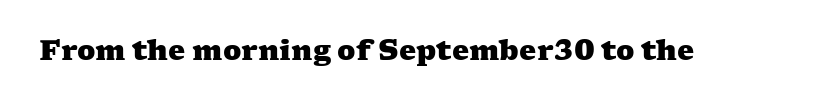
The image shows 27 px bold type; set normal letter spacing, not underlined.
